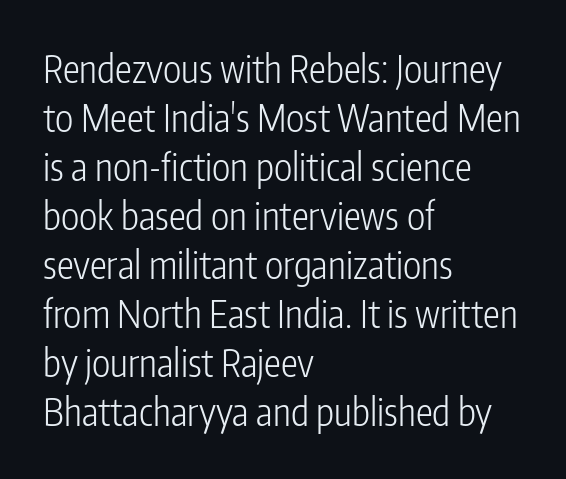
{"serif": "no", "italic": "no", "bold": "no", "weight": "light", "width": "condensed", "stroke_contrast": "low", "x_height": "medium", "monospaced": "no", "underline": "no", "align": "left", "line_spacing": "normal", "line_spacing_ratio": 1.29, "letter_spacing": "normal", "letter_spacing_em": 0.0, "glyph_px": 38}
